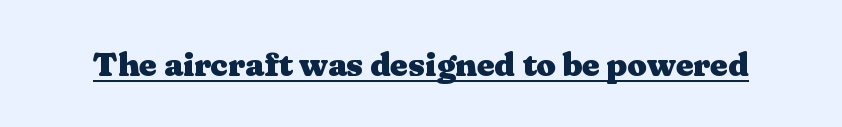
The image shows 34 px heavy, wide serif type, upright; set normal letter spacing, underlined; medium stroke contrast and a medium x-height.
